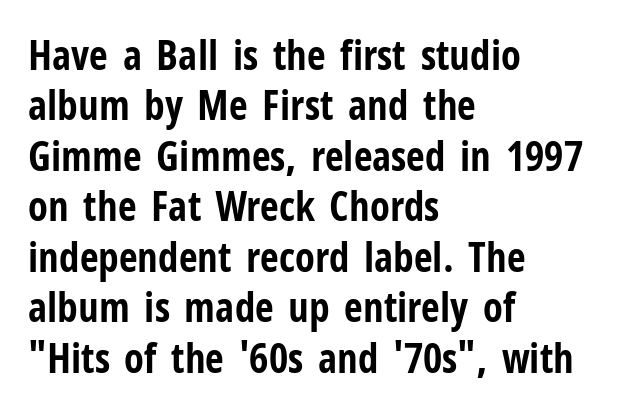
The image shows 41 px bold, condensed sans-serif type, upright; set left-aligned, line spacing 1.23x, normal letter spacing, not underlined; low stroke contrast and a medium x-height.
